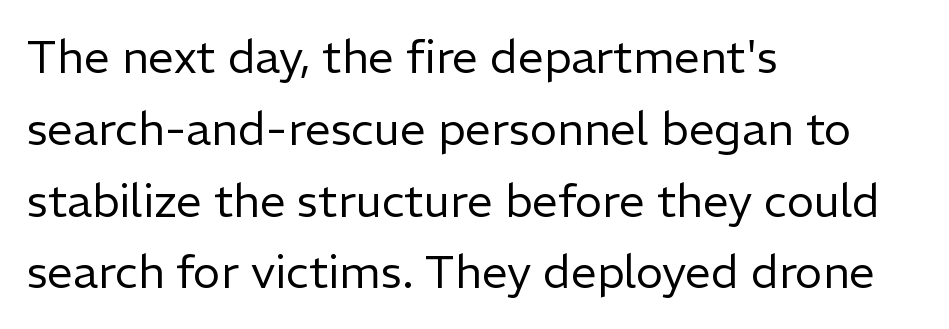
{"serif": "no", "italic": "no", "bold": "no", "weight": "regular", "width": "normal", "stroke_contrast": "low", "x_height": "medium", "monospaced": "no", "underline": "no", "align": "left", "line_spacing": "normal", "line_spacing_ratio": 1.56, "letter_spacing": "normal", "letter_spacing_em": 0.0, "glyph_px": 46}
